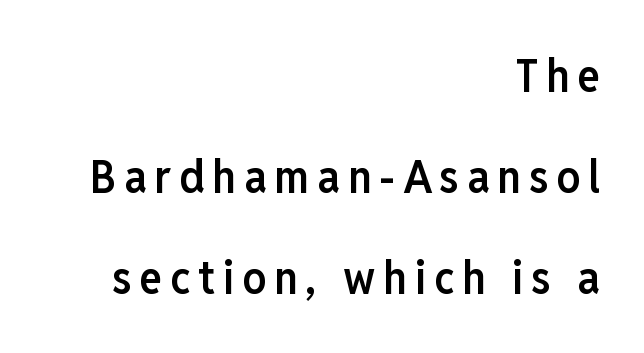
The rendering uses natural spacing where letterforms have individual widths. The gap between lines stays unmarked. A typesetter would label this face a sans. Notice the strokes are somewhat thickened but not fully heavy: this is a semibold. The rendering uses a large line-height, opening up the rows.
